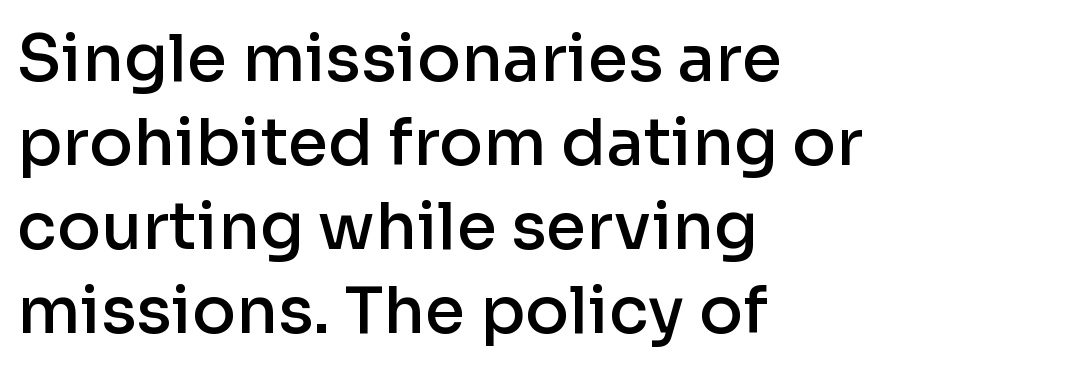
The rendering uses a semibold face; strokes are thickened but not to full bold. The characters display no serif detailing; their extremities are plain. The lines sit at an ordinary, default distance from one another. This sample uses an upright cut, with every glyph sitting square on the baseline. Just letters on the line, the space beneath them empty. The rendering anchors every line to the left-hand side.
